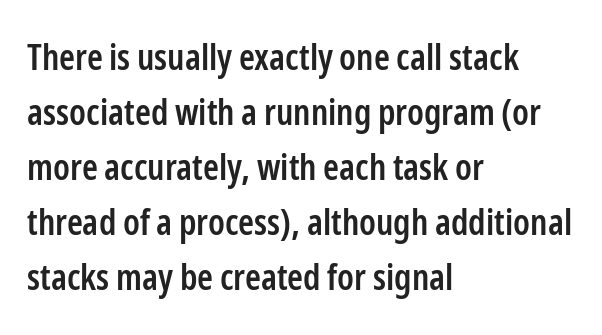
{"serif": "no", "italic": "no", "bold": "semi", "weight": "semibold", "width": "condensed", "stroke_contrast": "low", "x_height": "medium", "monospaced": "no", "underline": "no", "align": "left", "line_spacing": "normal", "line_spacing_ratio": 1.53, "letter_spacing": "normal", "letter_spacing_em": 0.0, "glyph_px": 36}
